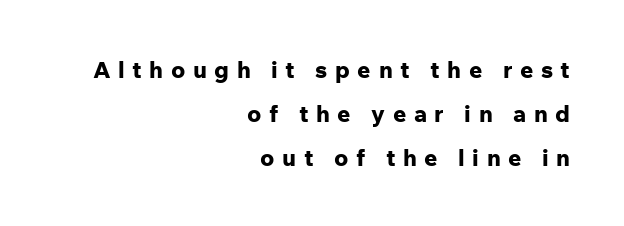
The image shows 23 px bold type, upright; set right-aligned, loose line spacing (1.91x), unusually wide letter spacing (+0.33 em), not underlined.
